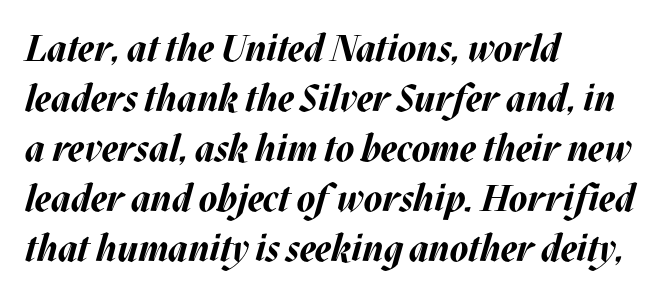
Q: Is the text bold? A: Yes.
Q: Is the text italic (slanted)? A: Yes, it leans right by about 17 degrees.
Q: Is the text underlined? A: No.
Q: How is the paragraph aligned? A: Left-aligned.
Q: Is the spacing between letters normal or unusually wide? A: Normal.
Q: Is the spacing between lines tight, normal or loose? A: Normal.
Q: Width (condensed, normal, or wide)? A: Normal.
Q: Stroke contrast? A: Medium.
Q: x-height? A: Large.
Q: Monospaced? A: No.
